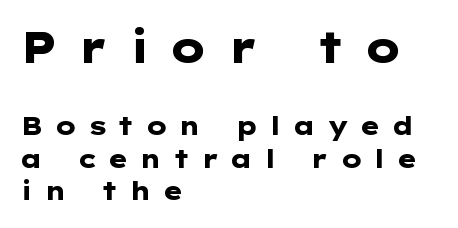
{"serif": "no", "italic": "no", "bold": "yes", "weight": "heavy", "width": "wide", "stroke_contrast": "low", "x_height": "medium", "underline": "no", "align": "left", "line_spacing": "normal", "line_spacing_ratio": 1.3, "letter_spacing": "wide", "letter_spacing_em": 0.43, "larger_block": "first", "size_ratio": 1.72, "glyph_px": 43}
